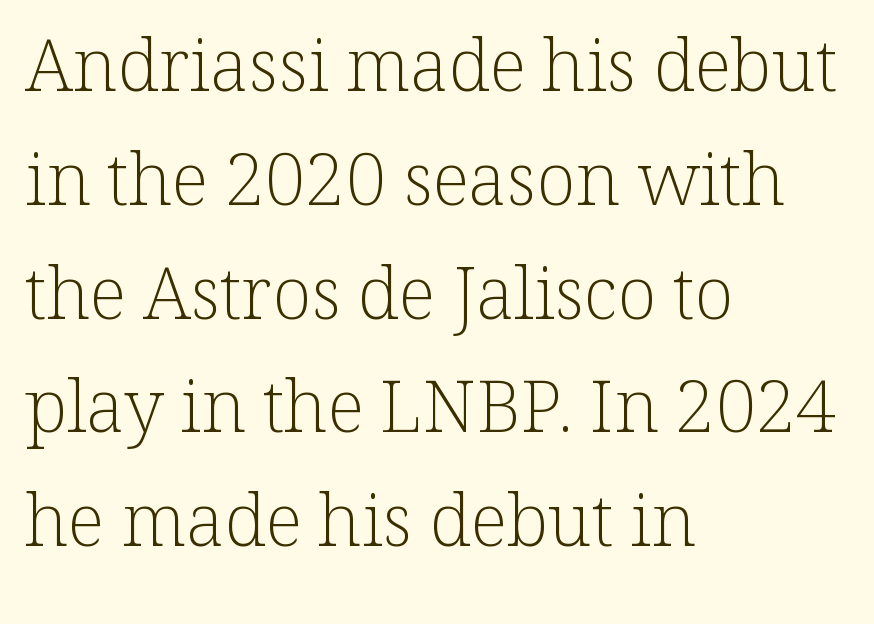
Quick note: not italic, upright. The passage shown is typeset with a serif family. Unbolded letterforms with no extra heft. Type without underlining. The gaps between neighbouring characters are ordinary and unremarkable. Looks like regular typesetting: each glyph gets only the width it needs.
